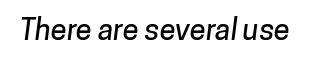
{"serif": "no", "width": "normal", "stroke_contrast": "low", "x_height": "medium", "monospaced": "no", "underline": "no", "letter_spacing": "normal", "letter_spacing_em": 0.0, "glyph_px": 29}
